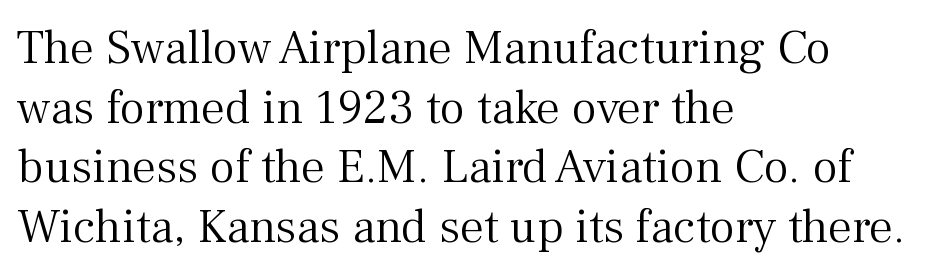
{"serif": "yes", "italic": "no", "bold": "no", "weight": "light", "width": "normal", "stroke_contrast": "medium", "x_height": "medium", "monospaced": "no", "underline": "no", "align": "left", "line_spacing_ratio": 1.24, "letter_spacing": "normal", "letter_spacing_em": 0.0, "glyph_px": 48}
